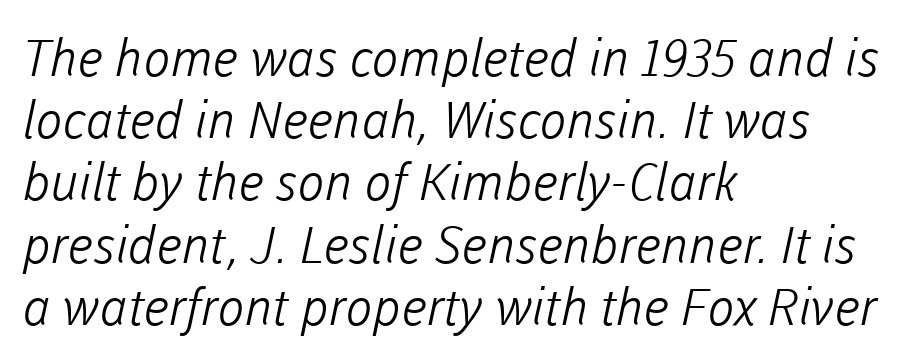
Visually the block forms a straight wall on the left and a jagged coastline on the right. The letters look calm and open, with moderate or lighter stems. Honestly, there is no underline to notice here at all. The letters sit at their default tracking, neither squeezed nor spread.
